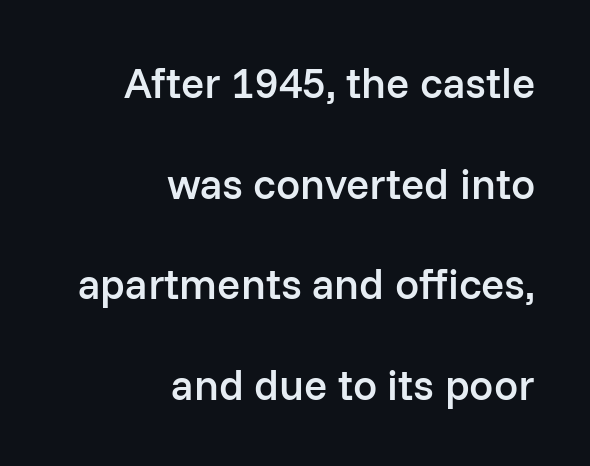
Think of a printed novel: that variable character pitch is what you see here. Are there feet on the stems? There aren't — it's a sans. A bare baseline throughout the passage. Honestly, the rows look like they've been pulled way apart. A bit beefed up — I'd call it semibold rather than bold. These lines were composed using upright roman letters.
